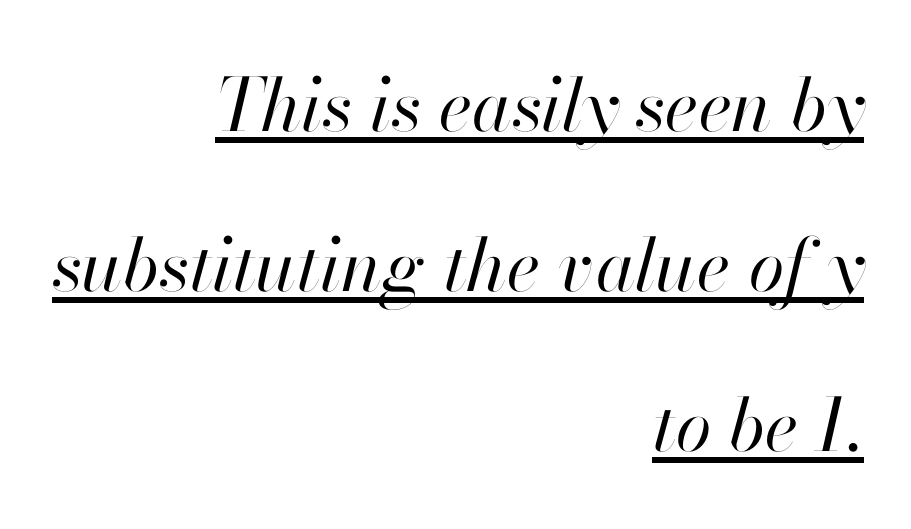
Is the type slanted? Yes — the strokes lean at a clear angle. Vertically, the passage feels expansive, rows floating well apart. The ragged edge is on the left, which tells us the setting is flush right. The strokes are not fattened; the text isn't bold. Nothing unusual about the tracking: characters are spaced as the font intends. Do the characters align in a grid? No, the font is proportional.
